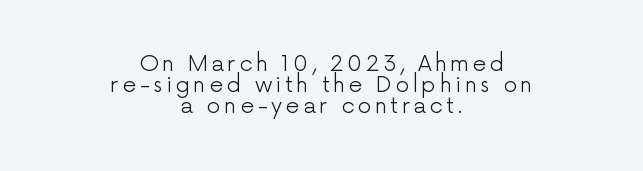
Plain, unruled lines of type. Counters stay open thanks to moderate or lighter strokes. In terms of posture, this sample is upright. Tightly led — the rows are bunched. Each line is balanced around a shared central axis.
